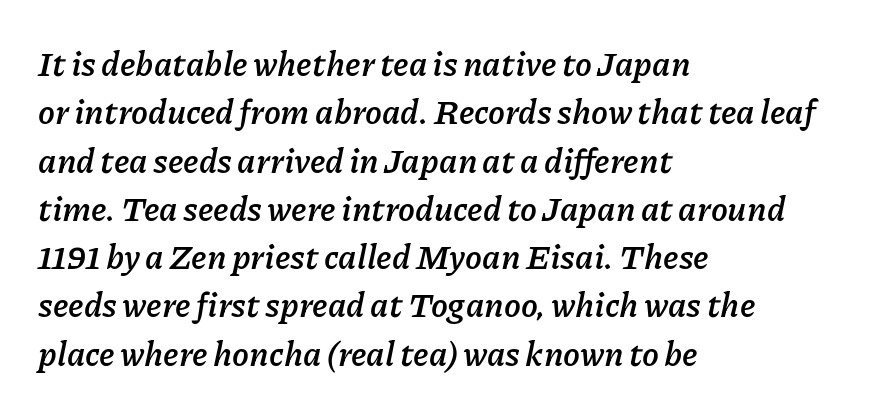
The image shows 34 px semibold type, italic (leaning right); set left-aligned, normal line spacing (1.42x), normal letter spacing, not underlined; low stroke contrast and a medium x-height.
